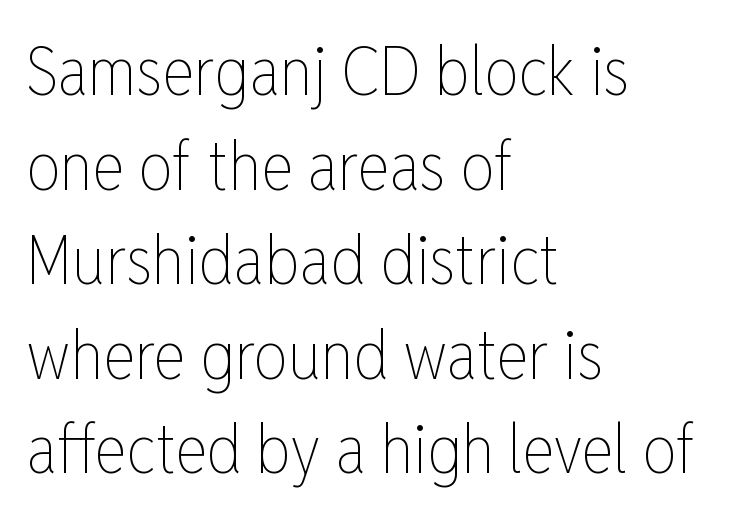
Q: Is the text bold? A: No.
Q: Is the text italic (slanted)? A: No, it is upright.
Q: Is the text underlined? A: No.
Q: How is the paragraph aligned? A: Left-aligned.
Q: Is the spacing between letters normal or unusually wide? A: Normal.
Q: Is the spacing between lines tight, normal or loose? A: Normal.
Q: Width (condensed, normal, or wide)? A: Condensed.
Q: Stroke contrast? A: Low.
Q: x-height? A: Medium.
Q: Monospaced? A: No.
